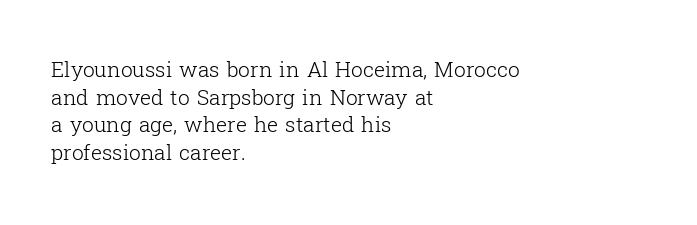
The image shows 21 px text type, upright; set left-aligned, normal line spacing (1.32x), normal letter spacing, not underlined.
